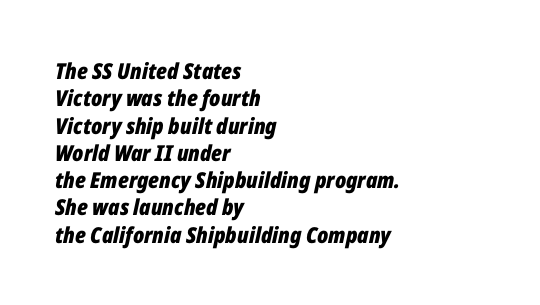
Q: Is the text bold? A: Yes.
Q: Is the text italic (slanted)? A: Yes, it leans right by about 12 degrees.
Q: Is the text underlined? A: No.
Q: How is the paragraph aligned? A: Left-aligned.
Q: Is the spacing between letters normal or unusually wide? A: Normal.
